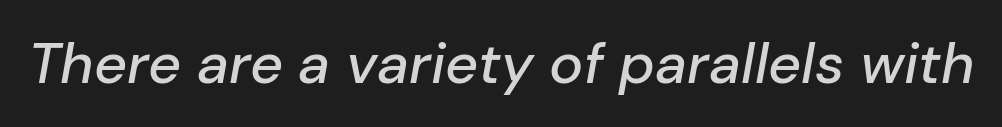
{"italic": "yes", "lean": "right", "slant_degrees": 10, "width": "normal", "stroke_contrast": "low", "x_height": "medium", "monospaced": "no", "underline": "no", "letter_spacing": "normal", "letter_spacing_em": 0.0, "glyph_px": 57}
